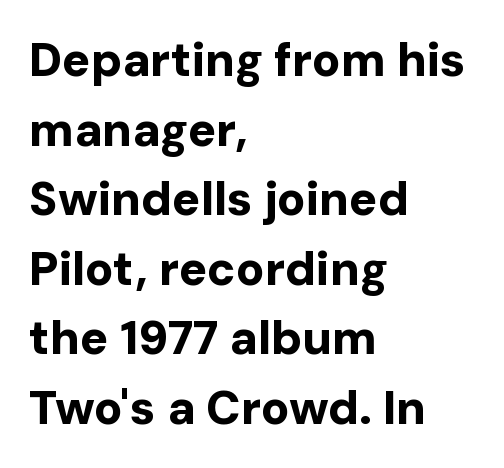
Q: Is the text bold? A: Yes.
Q: Is the text italic (slanted)? A: No, it is upright.
Q: Is the typeface a serif or a sans-serif typeface? A: Sans-serif.
Q: Is the text underlined? A: No.
Q: How is the paragraph aligned? A: Left-aligned.
Q: Is the spacing between letters normal or unusually wide? A: Normal.
Q: Is the spacing between lines tight, normal or loose? A: Normal.
Q: Width (condensed, normal, or wide)? A: Normal.
Q: Stroke contrast? A: Low.
Q: x-height? A: Medium.
Q: Monospaced? A: No.
